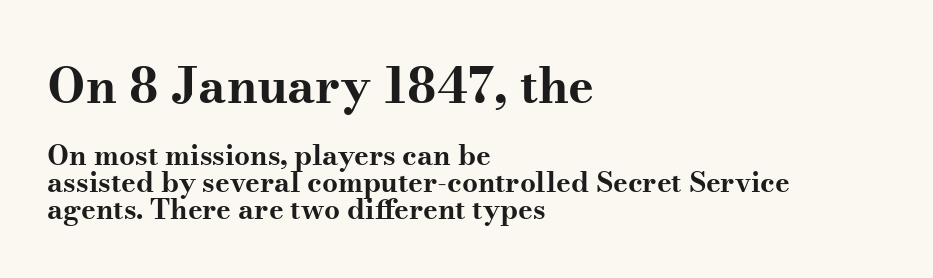
The face used here is proportionally spaced, like ordinary book or web type. Does the type have serifs? Yes, each stem ends in a small foot. Does the lettering tilt? It doesn't — this is upright. Does the copy run flush right? No — it runs flush left. Pretty heavy lettering here — definitely bold.
